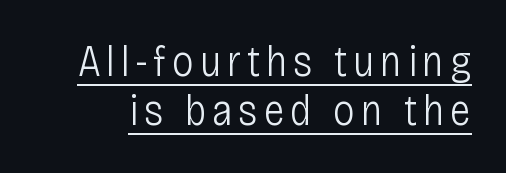
{"serif": "no", "italic": "no", "bold": "no", "weight": "light", "width": "condensed", "stroke_contrast": "low", "x_height": "large", "monospaced": "no", "underline": "yes", "line_spacing": "tight", "line_spacing_ratio": 1.12, "glyph_px": 44}
